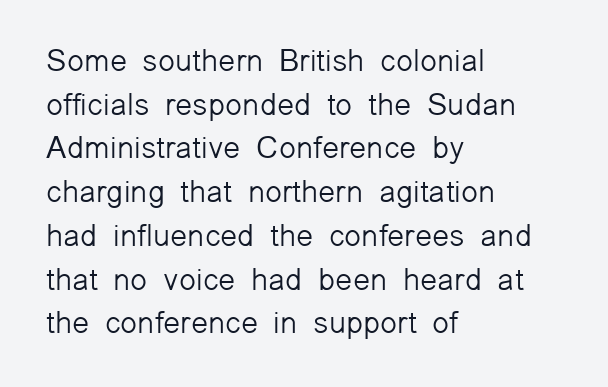
The image shows 31 px light sans-serif type, upright; set left-aligned, normal line spacing (1.41x), normal letter spacing, not underlined; low stroke contrast and a medium x-height.
